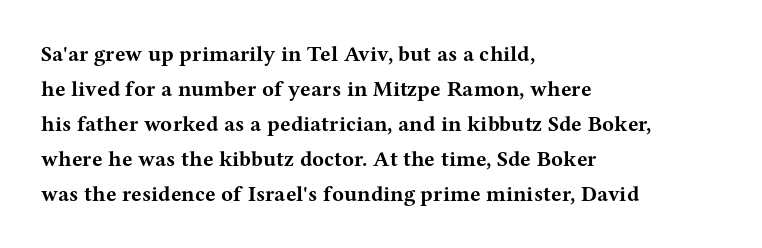
{"italic": "no", "bold": "yes", "underline": "no", "align": "left", "line_spacing": "normal", "line_spacing_ratio": 1.59, "letter_spacing": "normal", "letter_spacing_em": 0.0, "glyph_px": 22}
